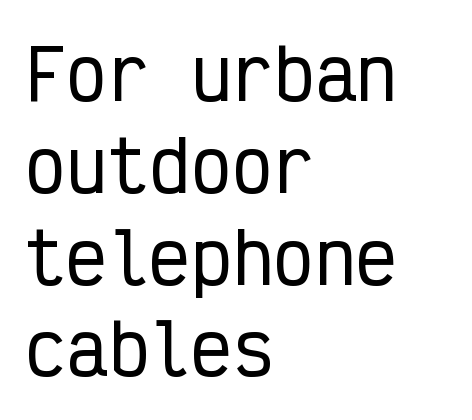
Q: Is the text italic (slanted)? A: No, it is upright.
Q: Is the typeface a serif or a sans-serif typeface? A: Sans-serif.
Q: Is the text underlined? A: No.
Q: How is the paragraph aligned? A: Left-aligned.
Q: Is the spacing between letters normal or unusually wide? A: Normal.
Q: Is the spacing between lines tight, normal or loose? A: Normal.
Q: Width (condensed, normal, or wide)? A: Condensed.
Q: Stroke contrast? A: Low.
Q: x-height? A: Medium.
Q: Monospaced? A: Yes.
